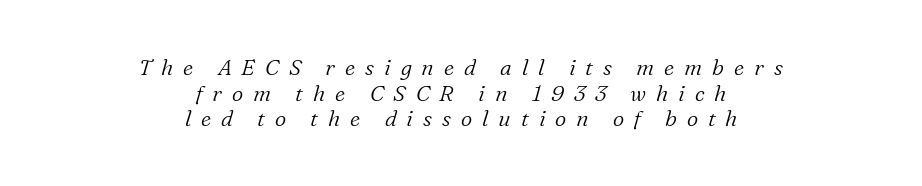
{"italic": "yes", "lean": "right", "slant_degrees": 16, "bold": "no", "underline": "no", "align": "center", "line_spacing_ratio": 1.17, "letter_spacing": "wide", "letter_spacing_em": 0.45, "glyph_px": 22}
